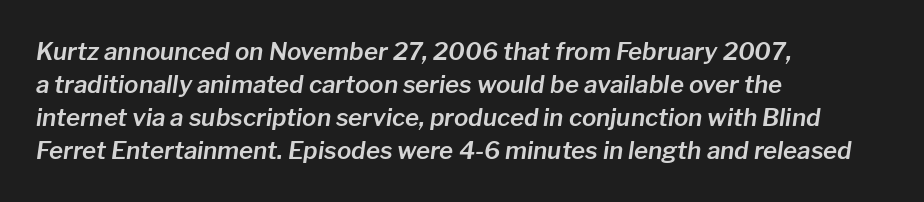
The image shows 24 px text type, italic (leaning right); set left-aligned, normal line spacing (1.38x), normal letter spacing, not underlined.
